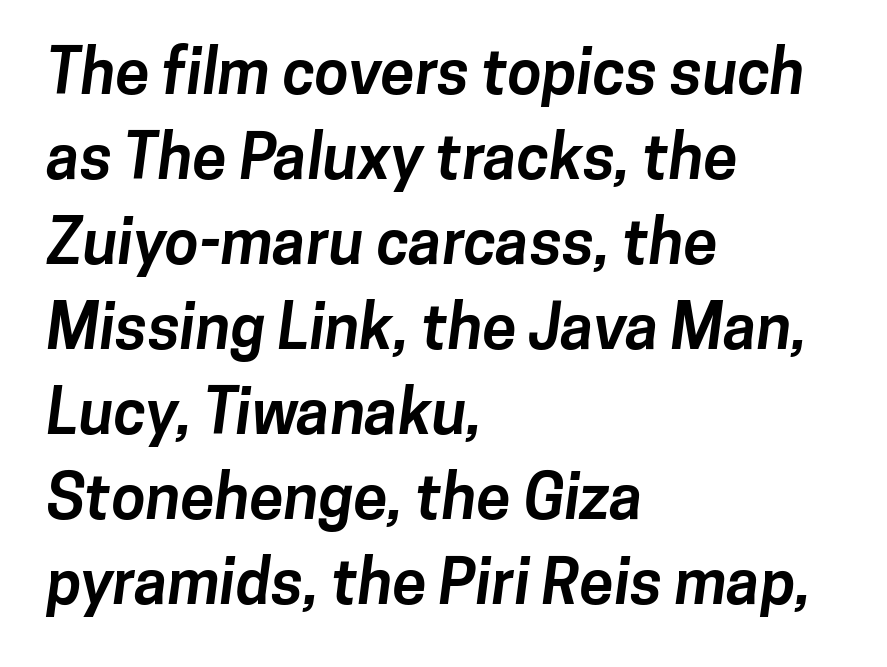
The image shows 62 px bold sans-serif type; set left-aligned, normal line spacing (1.37x), normal letter spacing, not underlined; low stroke contrast and a medium x-height.
